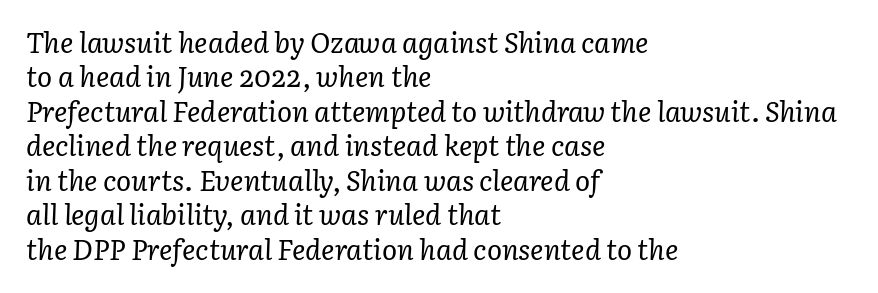
{"serif": "yes", "italic": "yes", "lean": "right", "slant_degrees": 3, "bold": "no", "weight": "regular", "width": "normal", "stroke_contrast": "low", "x_height": "medium", "monospaced": "no", "underline": "no", "align": "left", "line_spacing_ratio": 1.23, "letter_spacing": "normal", "letter_spacing_em": 0.0, "glyph_px": 28}
